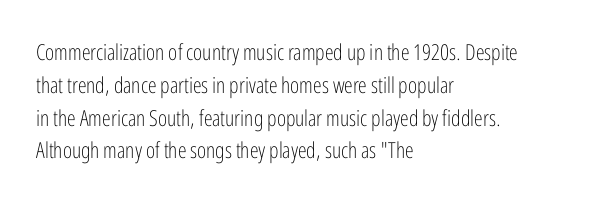
{"italic": "no", "bold": "no", "underline": "no", "align": "left", "line_spacing": "normal", "line_spacing_ratio": 1.49, "letter_spacing": "normal", "letter_spacing_em": 0.0, "glyph_px": 22}
